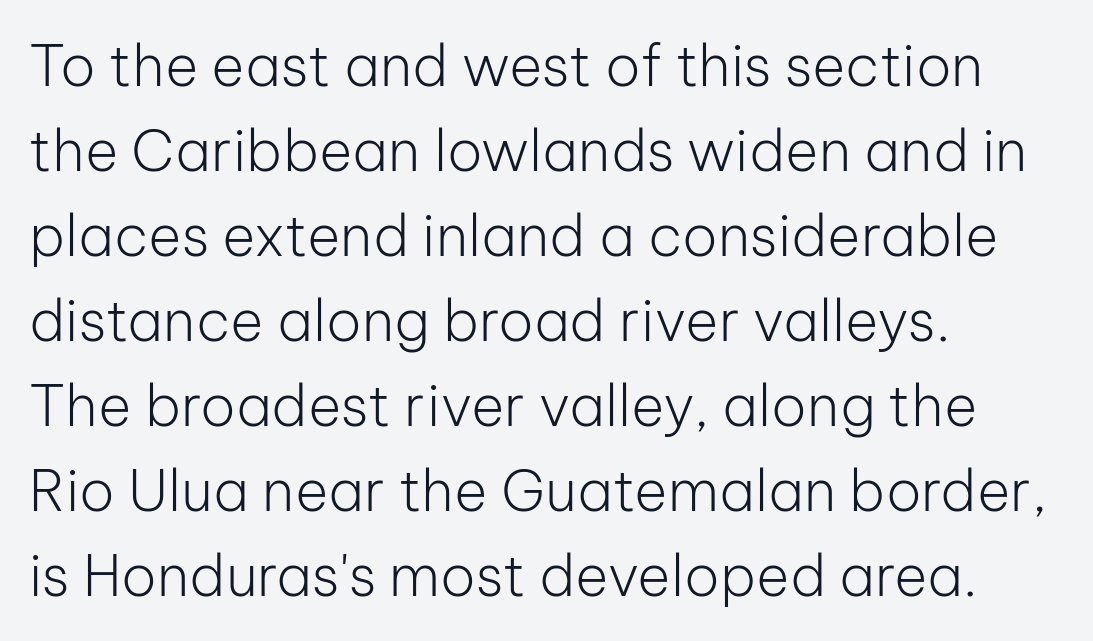
The letters stand straight up with perfectly vertical stems. Line beginnings align vertically; line endings do not. The face used here is proportionally spaced, like ordinary book or web type. Characters follow at the spacing the type designer built in. The vertical gap from one line to the next is medium. Is this a heavy cut? Hardly; it is regular or lighter.
